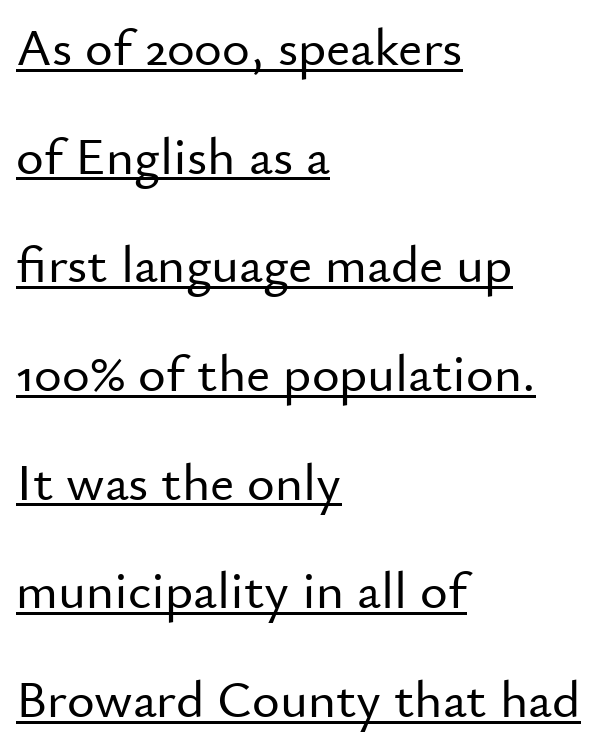
Q: Is the text italic (slanted)? A: No, it is upright.
Q: Is the typeface a serif or a sans-serif typeface? A: Sans-serif.
Q: Is the text underlined? A: Yes.
Q: How is the paragraph aligned? A: Left-aligned.
Q: Is the spacing between letters normal or unusually wide? A: Normal.
Q: Is the spacing between lines tight, normal or loose? A: Loose.
Q: Width (condensed, normal, or wide)? A: Normal.
Q: Stroke contrast? A: Low.
Q: x-height? A: Small.
Q: Monospaced? A: No.
